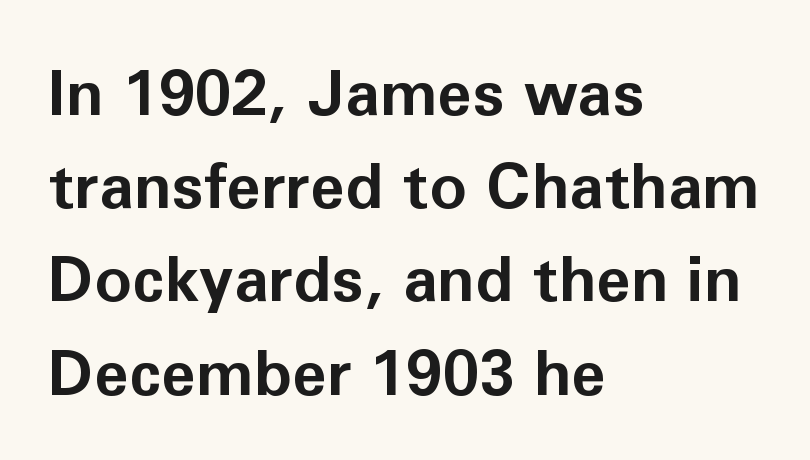
Character widths vary here, with narrow letters taking less room than wide ones. The glyphs have the mass of a bold cut. Compared with typical body copy, the letter spacing here is the same. The type family on display is of the sans-serif kind.
